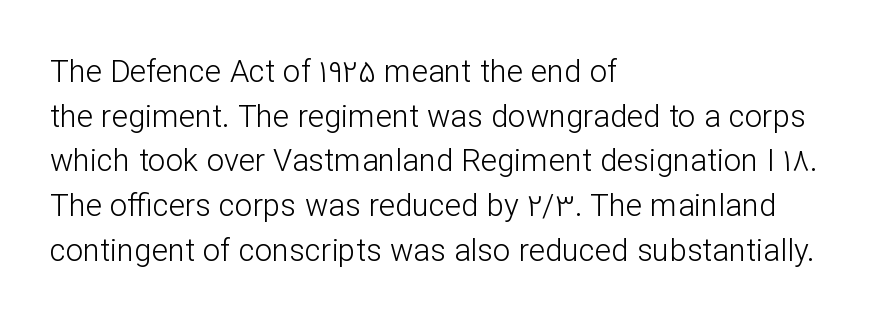
{"serif": "no", "italic": "no", "bold": "no", "weight": "light", "width": "normal", "stroke_contrast": "low", "x_height": "medium", "monospaced": "no", "underline": "no", "align": "left", "line_spacing": "normal", "line_spacing_ratio": 1.44, "letter_spacing": "normal", "letter_spacing_em": 0.0, "glyph_px": 31}
